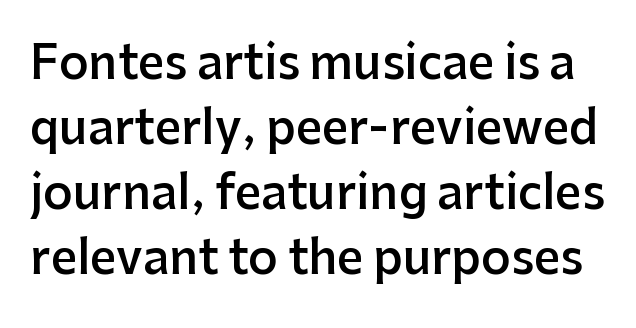
Q: Is the text bold? A: Semi-bold.
Q: Is the text italic (slanted)? A: No, it is upright.
Q: Is the typeface a serif or a sans-serif typeface? A: Sans-serif.
Q: Is the text underlined? A: No.
Q: Is the spacing between letters normal or unusually wide? A: Normal.
Q: Is the spacing between lines tight, normal or loose? A: Normal.
Q: Width (condensed, normal, or wide)? A: Normal.
Q: Stroke contrast? A: Low.
Q: x-height? A: Medium.
Q: Monospaced? A: No.
